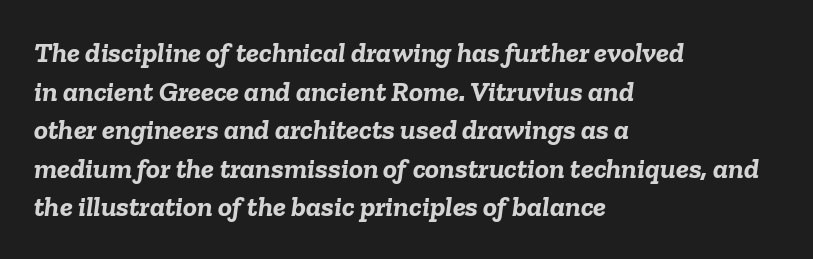
The image shows 29 px semibold type, italic (leaning right); set left-aligned, normal line spacing (1.33x), normal letter spacing, not underlined; low stroke contrast and a medium x-height.
